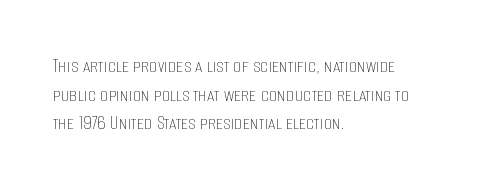
The image shows 21 px text type, upright; set left-aligned, normal line spacing (1.36x), normal letter spacing, not underlined.
